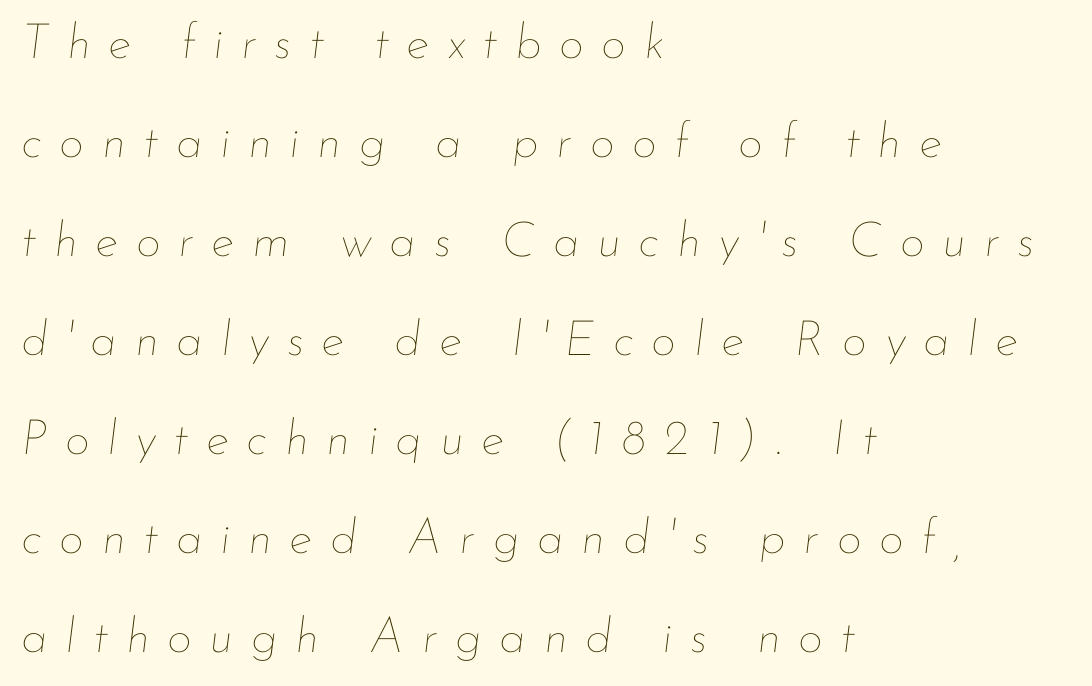
Spacing between characters has been opened up far beyond the box default. A classic flush-left, rag-right setting is used for this passage. Italic? Definitely — the glyphs are oblique. The line-height multiplier appears high, well above default.
